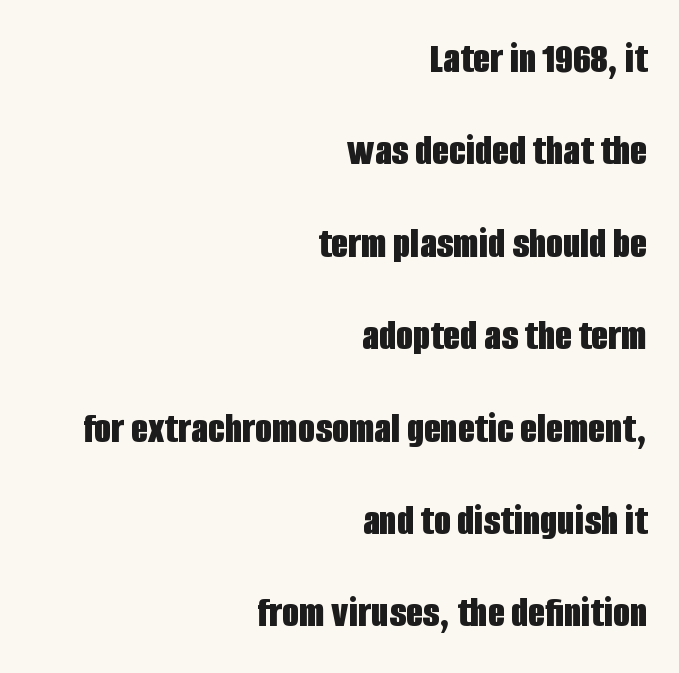
The image shows 44 px bold, condensed sans-serif type, upright; set right-aligned, loose line spacing (2.1x), normal letter spacing, not underlined; low stroke contrast and a large x-height.
